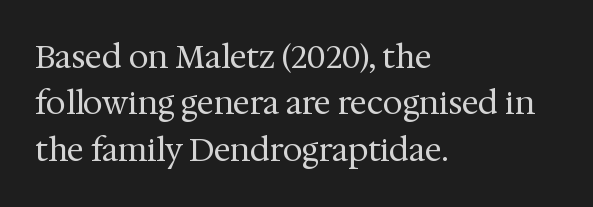
The image shows 32 px regular-weight serif type, upright; set left-aligned, normal line spacing (1.45x), normal letter spacing, not underlined; medium stroke contrast and a medium x-height.
